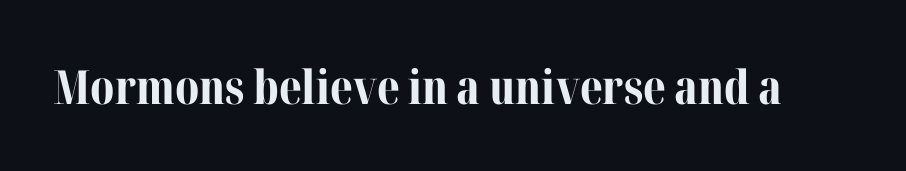
Q: Is the text bold? A: Yes.
Q: Is the text italic (slanted)? A: No, it is upright.
Q: Is the typeface a serif or a sans-serif typeface? A: Serif.
Q: Is the text underlined? A: No.
Q: Is the spacing between letters normal or unusually wide? A: Normal.
Q: Width (condensed, normal, or wide)? A: Normal.
Q: Stroke contrast? A: Medium.
Q: x-height? A: Medium.
Q: Monospaced? A: No.
